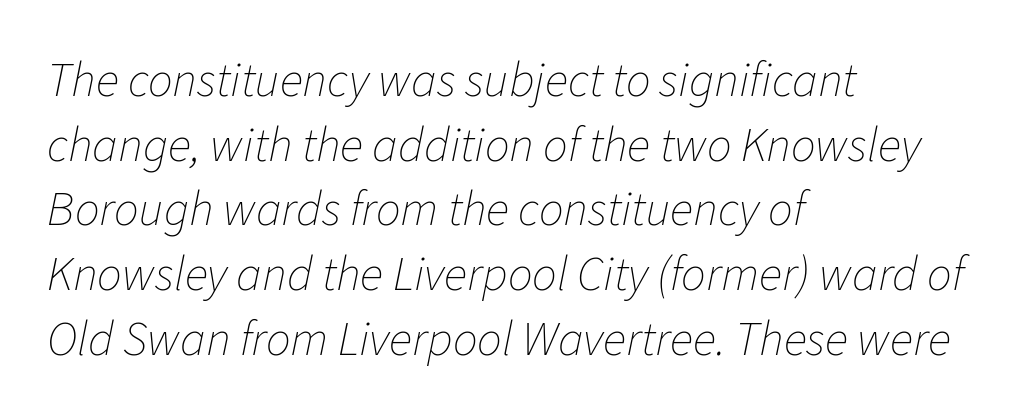
Varying glyph widths throughout — classic text-font behaviour. Rows of type keep a routine distance in the vertical direction. The font's italic variant was chosen for this text. The space beneath each line is pristine and unruled.
